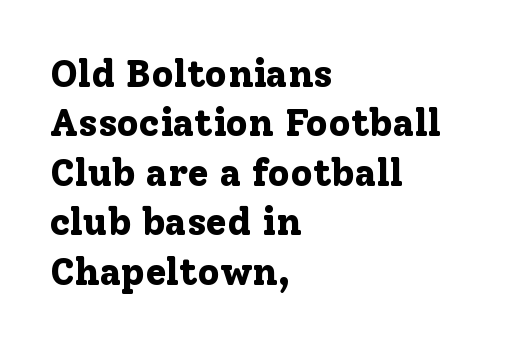
Q: Is the text bold? A: Yes.
Q: Is the text italic (slanted)? A: No, it is upright.
Q: Is the typeface a serif or a sans-serif typeface? A: Serif.
Q: Is the text underlined? A: No.
Q: How is the paragraph aligned? A: Left-aligned.
Q: Is the spacing between letters normal or unusually wide? A: Normal.
Q: Is the spacing between lines tight, normal or loose? A: Normal.
Q: Width (condensed, normal, or wide)? A: Normal.
Q: Stroke contrast? A: Low.
Q: x-height? A: Medium.
Q: Monospaced? A: No.
